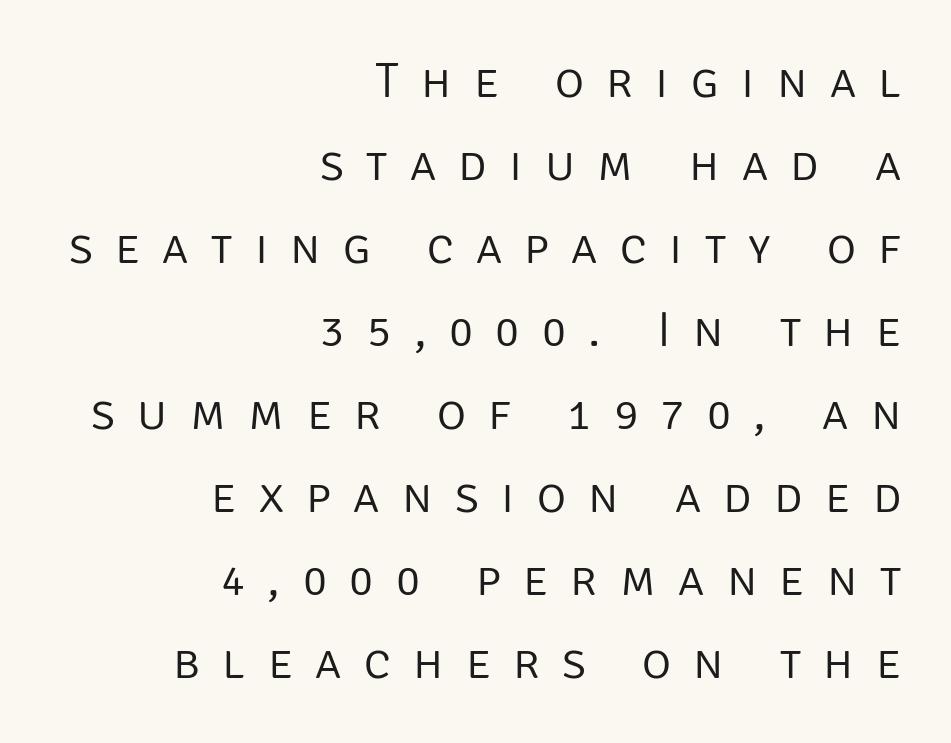
A normal amount of white space separates one row of letters from the next. The typeface has the unassuming heft of standard copy or less. Quick note: not italic, upright. These lines have a slow, spaced-out rhythm from letter to letter. These lines stack with their right ends in a neat column.
